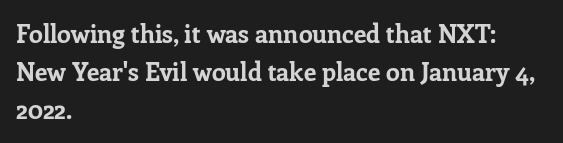
Lines of text with bare space underneath. Quick note: interline space is typical. The line texture is even and compact thanks to regular tracking. The letters stand straight up with perfectly vertical stems. I'd describe the lettering as bold — thick and assertive.
